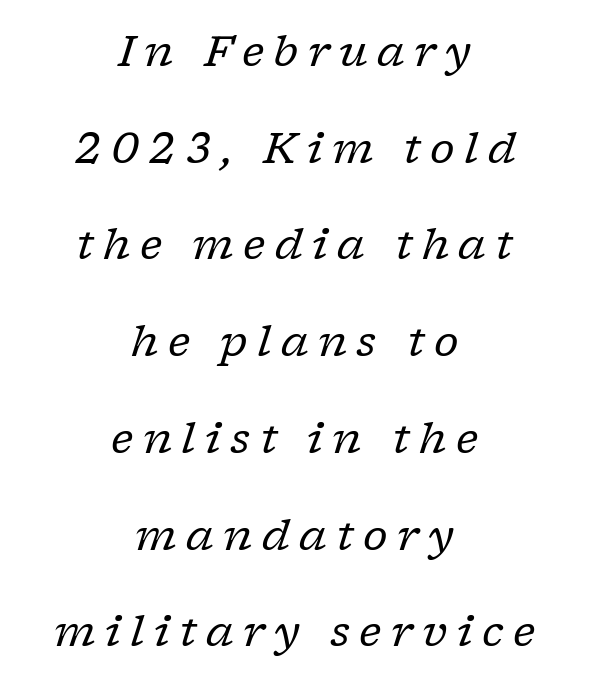
The image shows 43 px regular-weight serif type, italic (leaning right); set centered, loose line spacing (2.25x), unusually wide letter spacing (+0.22 em), not underlined; low stroke contrast and a medium x-height.
